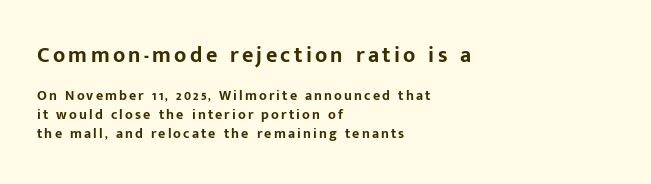
Q: Is the text bold? A: Yes.
Q: Is the text italic (slanted)? A: No, it is upright.
Q: Is the text underlined? A: No.
Q: How is the paragraph aligned? A: Left-aligned.
Q: Is the spacing between lines tight, normal or loose? A: Normal.
Q: Which block of text is set in a larger size, the first (top) or the second (bottom)? A: The first (top) one.
